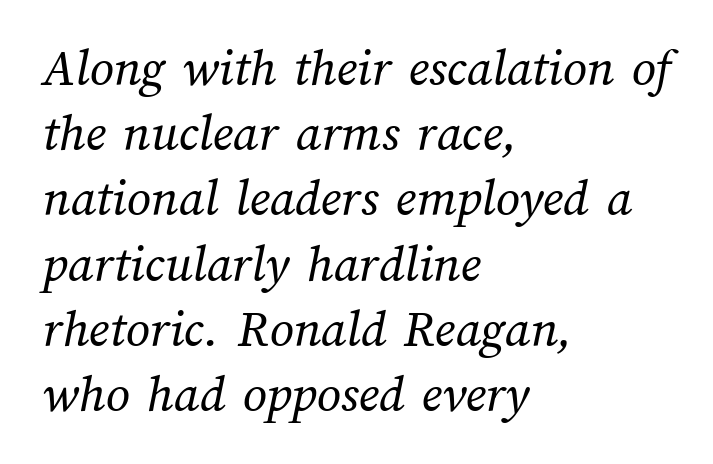
{"bold": "no", "weight": "regular", "width": "normal", "stroke_contrast": "medium", "x_height": "medium", "monospaced": "no", "underline": "no", "align": "left", "line_spacing_ratio": 1.23, "letter_spacing": "normal", "letter_spacing_em": 0.0, "glyph_px": 53}
